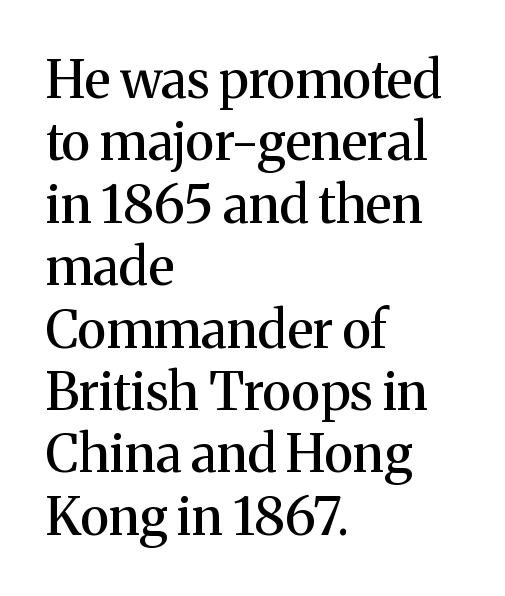
{"serif": "yes", "italic": "no", "width": "normal", "stroke_contrast": "medium", "x_height": "medium", "monospaced": "no", "underline": "no", "align": "left", "line_spacing_ratio": 1.2, "letter_spacing": "normal", "letter_spacing_em": 0.0, "glyph_px": 52}
